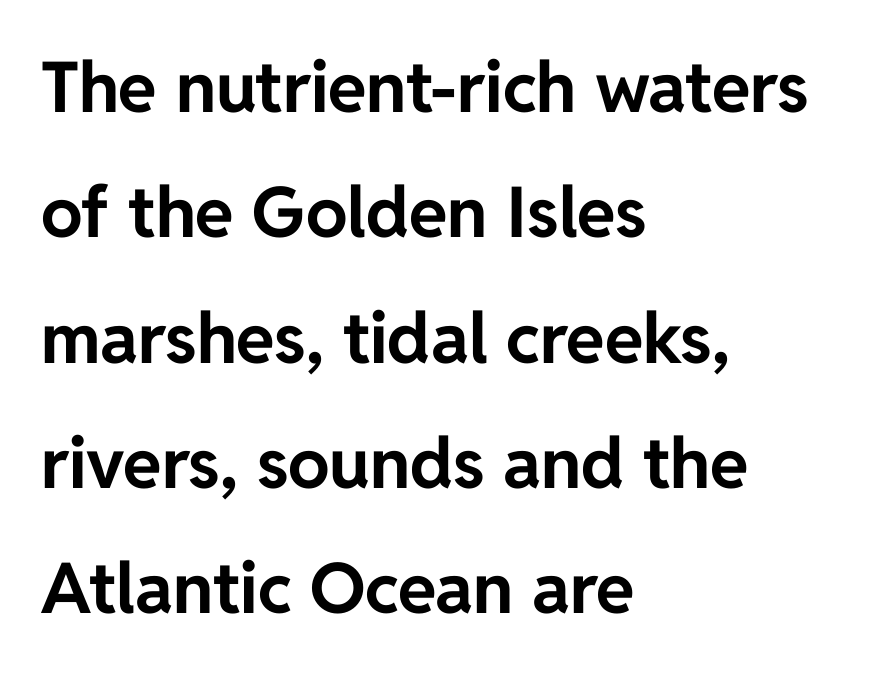
The image shows 70 px bold sans-serif type, upright; set left-aligned, line spacing 1.79x, normal letter spacing, not underlined; low stroke contrast and a medium x-height.
